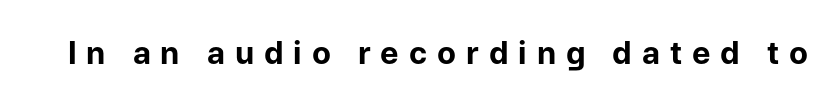
{"serif": "no", "italic": "no", "bold": "yes", "weight": "bold", "width": "normal", "stroke_contrast": "low", "x_height": "medium", "monospaced": "no", "underline": "no", "letter_spacing": "wide", "letter_spacing_em": 0.32, "glyph_px": 31}
